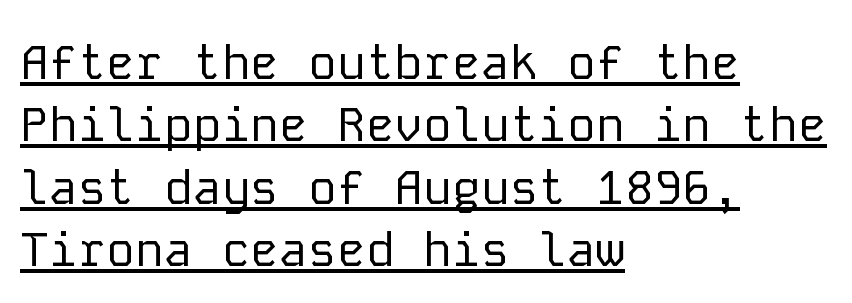
Horizontal alignment here is leftward, the default for most running prose. Tracking value appears to be zero — textbook default spacing. The type family on display is of the sans-serif kind. The sample's only ornament is a line tracing under the words. You could count columns in this text — the font is strictly monospaced. Leading matches the norm, producing a regular column.
